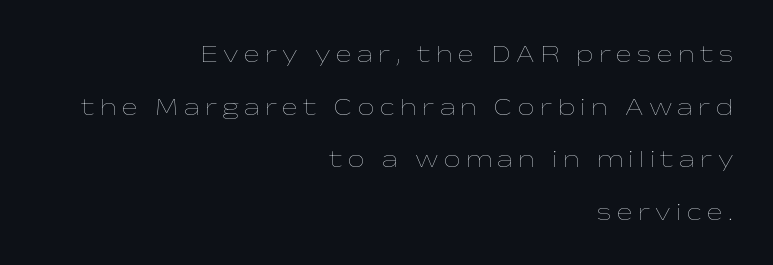
The image shows 24 px text type, upright; set right-aligned, loose line spacing (2.19x), unusually wide letter spacing (+0.22 em), not underlined.
